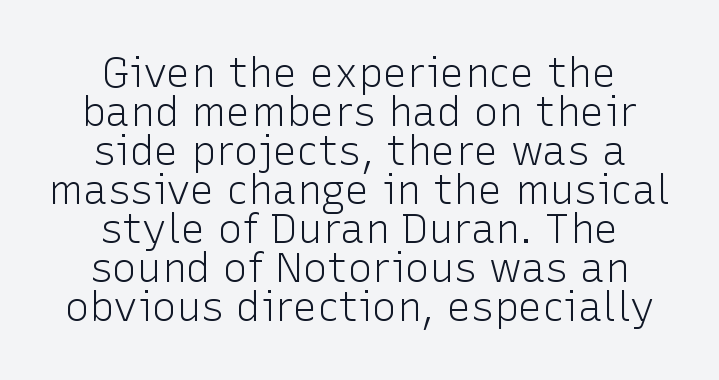
The typesetting does not lean heavy: it is not bold. Centered paragraph, ragged on both sides. The rendering uses natural spacing where letterforms have individual widths. The space beneath each line is pristine and unruled. Horizontal bands of white between lines are thin slivers. The type sits square on the baseline with zero lean.
